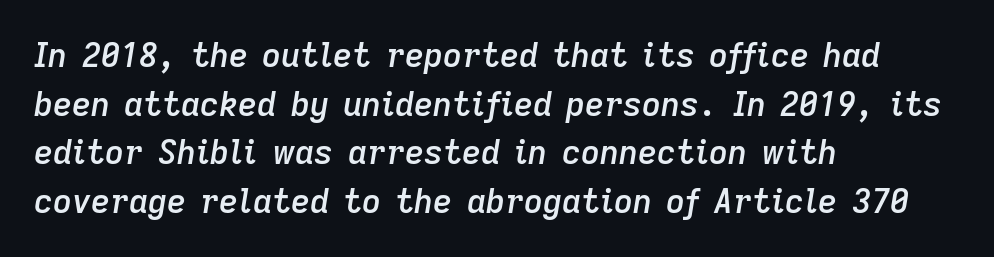
Proportional: the letters do not fall into vertical columns. On the weight axis this lands at semibold, roughly 600. Baseline-to-baseline distance is the conventional proportion of letter height. Does extra space separate the letters? No, they use regular spacing. Leftover space on each line is placed entirely after the last word. Each row of text sits above clean, open space.
